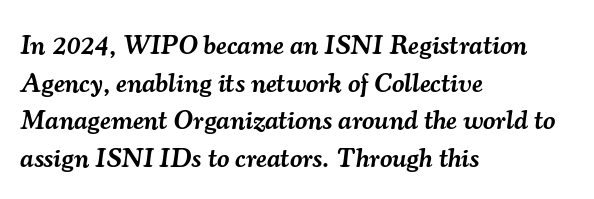
The image shows 27 px text type, italic (leaning right); set left-aligned, normal line spacing (1.39x), normal letter spacing, not underlined.
